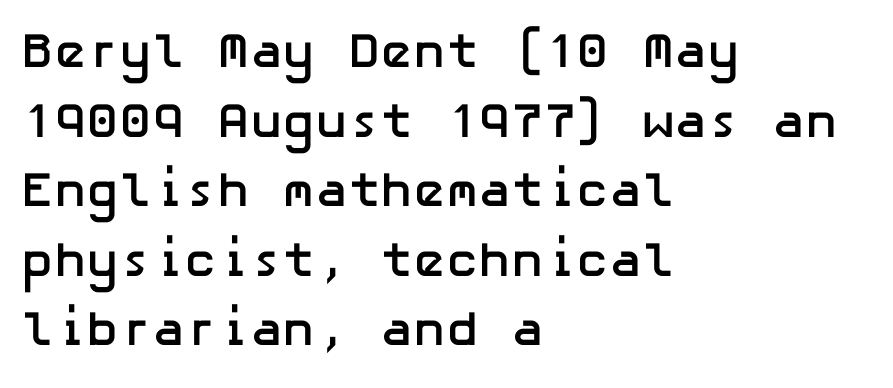
Examine the stroke ends and you'll find no serifs. Typographic density is high because the face is bold. Evenly set lines give the paragraph a standard silhouette. Spacing between characters is what you'd get straight out of the box.
